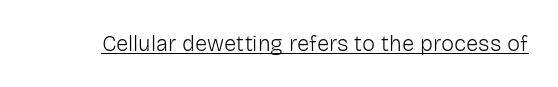
The image shows 22 px text type, upright; set normal letter spacing, underlined.
